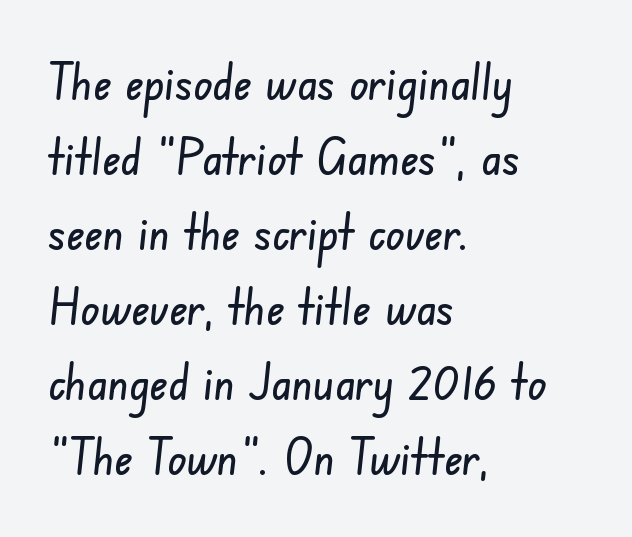
Q: Is the typeface a serif or a sans-serif typeface? A: Sans-serif.
Q: Is the text underlined? A: No.
Q: How is the paragraph aligned? A: Left-aligned.
Q: Is the spacing between letters normal or unusually wide? A: Normal.
Q: Is the spacing between lines tight, normal or loose? A: Normal.
Q: Width (condensed, normal, or wide)? A: Condensed.
Q: Stroke contrast? A: Low.
Q: x-height? A: Small.
Q: Monospaced? A: No.
